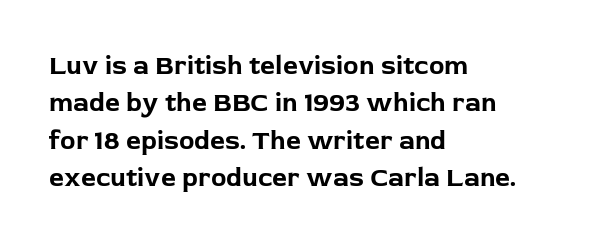
Q: Is the text bold? A: Yes.
Q: Is the text italic (slanted)? A: No, it is upright.
Q: Is the text underlined? A: No.
Q: How is the paragraph aligned? A: Left-aligned.
Q: Is the spacing between letters normal or unusually wide? A: Normal.
Q: Is the spacing between lines tight, normal or loose? A: Normal.
